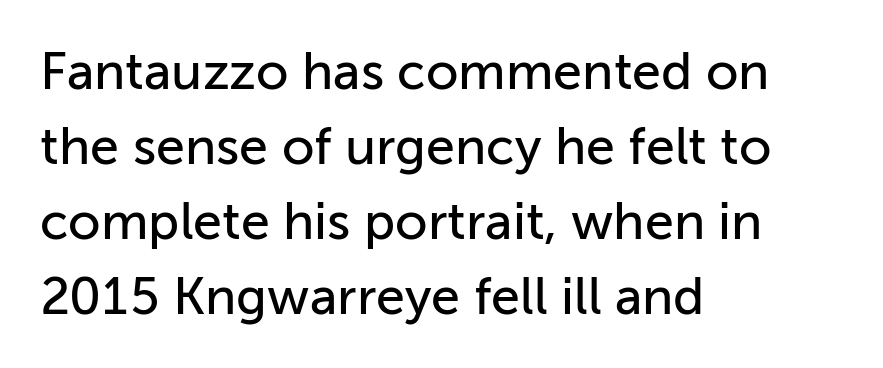
What kind of face is this? One without serifs — a sans. The words here are not underlined. Vertical strokes here are truly vertical. The passage is arranged the way most books set body copy — flush left. Honestly, the row spacing looks completely unremarkable. A typesetter would call this proportional, since set widths differ per character.
